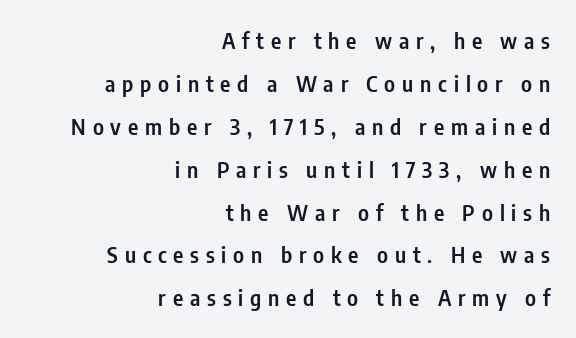
This rendering widens character spacing well past its baseline value. The passage shown is not underscored anywhere. Ordinary non-slanted type is in use. One glance says open: line gaps are wider than usual. The lines are quadded right. The letters are semibold — heavier than regular but short of a full bold.
